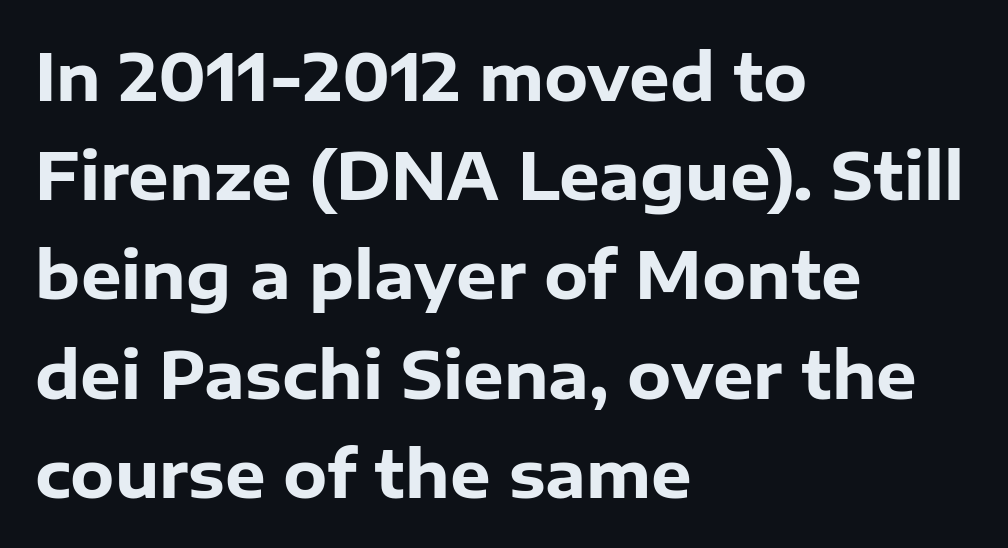
Look at the stroke-to-counter ratio: heavy, a bold. The paragraph shown leans on its left margin. The letters advance in unequal steps, a hallmark of proportional type. The text was rendered using a sans face with plain stroke endings. These lines keep a tight, regular rhythm from letter to letter. The space beneath each line is pristine and unruled.
